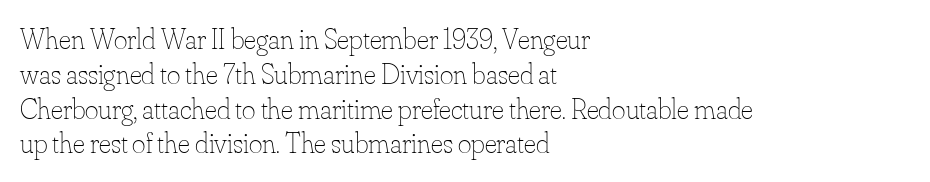
{"italic": "no", "bold": "no", "weight": "thin", "width": "normal", "stroke_contrast": "low", "x_height": "small", "monospaced": "no", "underline": "no", "align": "left", "line_spacing_ratio": 1.2, "letter_spacing": "normal", "letter_spacing_em": 0.0, "glyph_px": 29}
